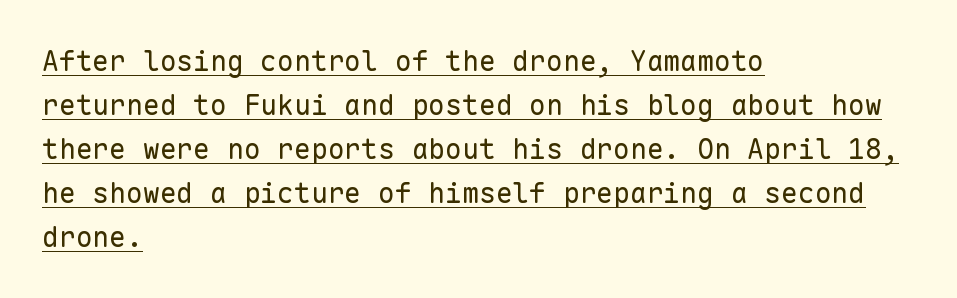
{"serif": "no", "italic": "no", "bold": "no", "weight": "regular", "width": "normal", "stroke_contrast": "low", "x_height": "medium", "monospaced": "yes", "underline": "yes", "align": "left", "line_spacing": "normal", "line_spacing_ratio": 1.57, "letter_spacing": "normal", "letter_spacing_em": 0.0, "glyph_px": 28}
